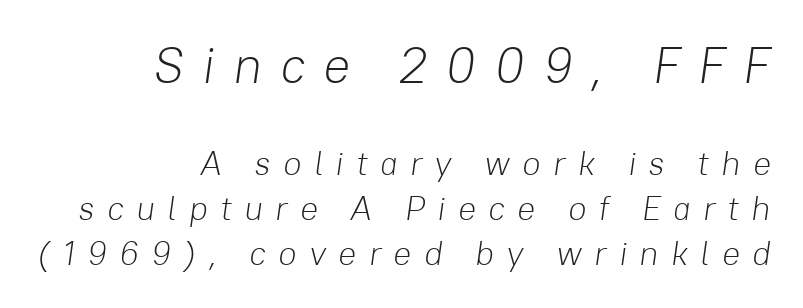
Between these two stacked blocks, the higher one wins on size. Designer's note — italics engaged. Rule under the text: the space is simply empty. The letters look calm and open, with moderate or lighter stems.
